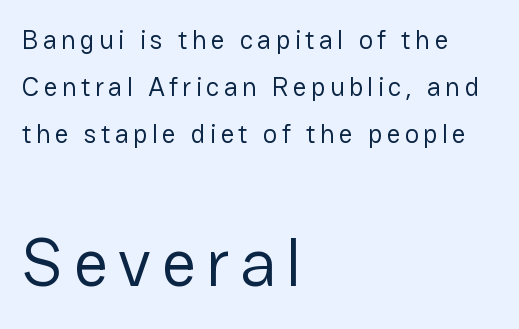
The image shows 68 px regular-weight sans-serif type, upright; set left-aligned, line spacing 1.75x, not underlined; the second (bottom) block is 2.52x larger; low stroke contrast and a medium x-height.
